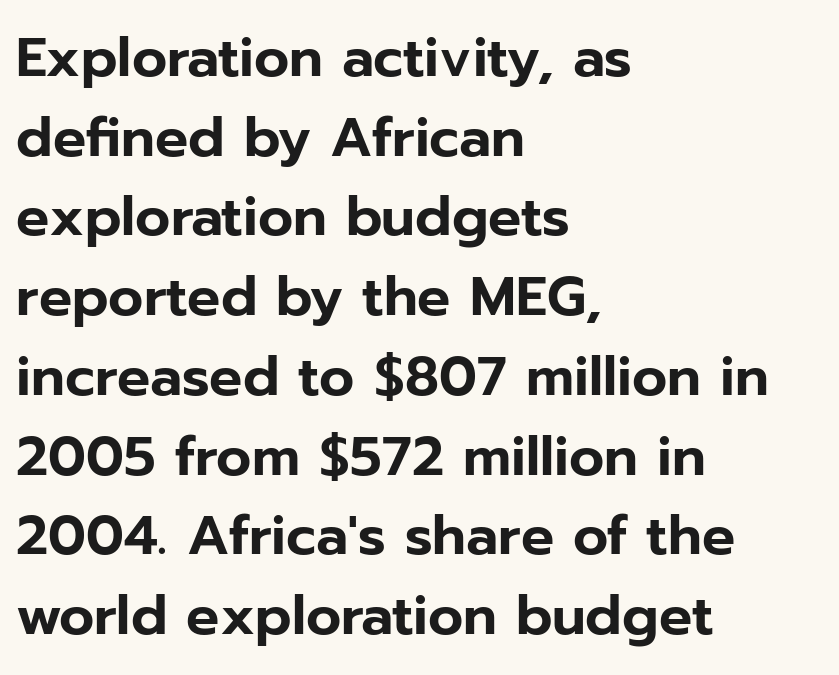
This is roman type, the default non-slanted kind. This sample uses a sans-serif face. The space beneath each line is pristine and unruled. The horizontal fit of the characters is conventional and even.
